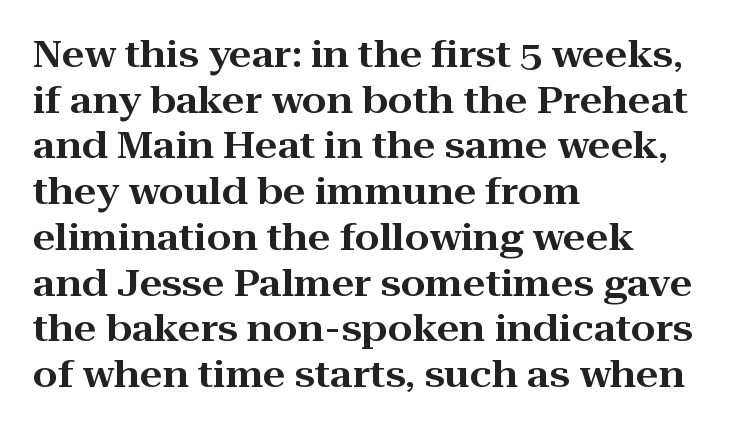
{"serif": "yes", "italic": "no", "width": "wide", "stroke_contrast": "high", "x_height": "medium", "monospaced": "no", "underline": "no", "align": "left", "line_spacing": "normal", "line_spacing_ratio": 1.27, "letter_spacing": "normal", "letter_spacing_em": 0.0, "glyph_px": 36}
